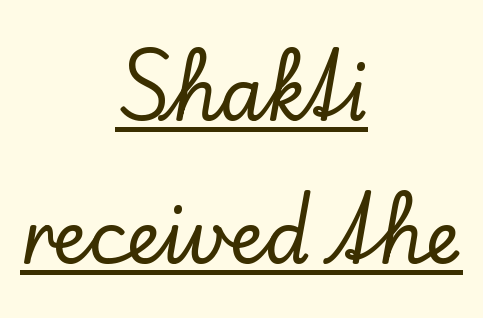
The passage shown is underscored from start to finish. The letterforms sit shoulder to shoulder at normal distance. The vertical gap from one line to the next is large. Varying glyph widths throughout — classic text-font behaviour.
